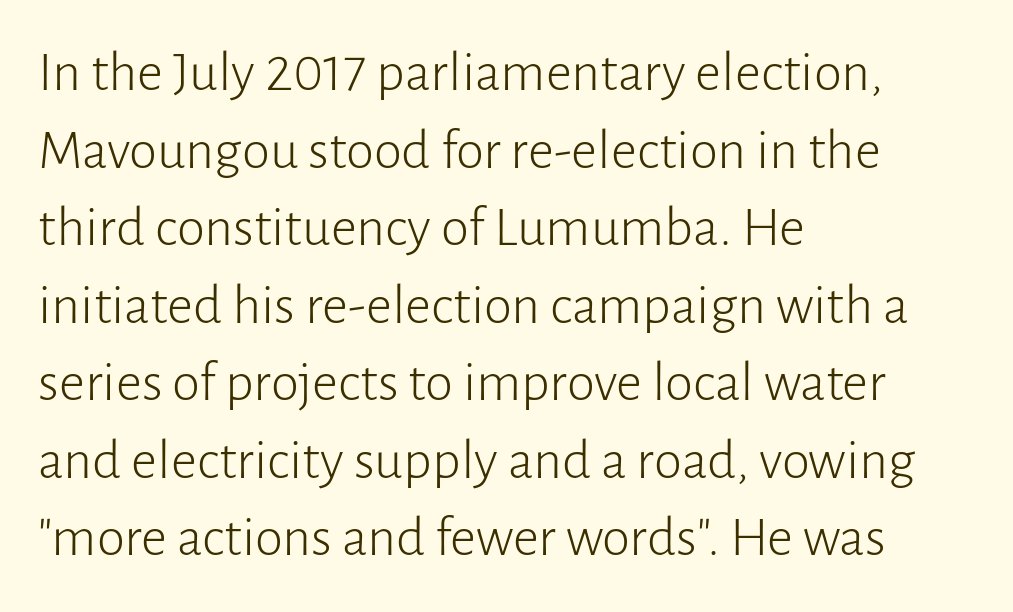
Where is the straight margin? On the left. Character widths vary here, with narrow letters taking less room than wide ones. Posture: upright roman. Underline: absent. Characters follow at the spacing the type designer built in.
